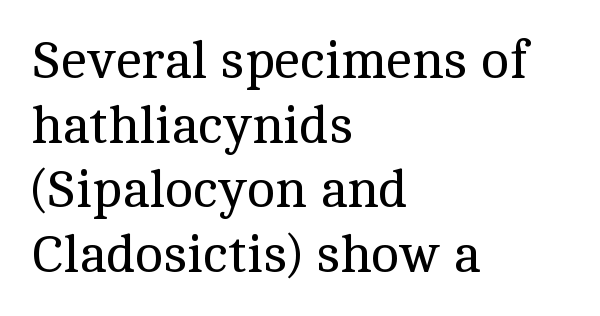
{"serif": "yes", "italic": "no", "bold": "no", "weight": "regular", "width": "normal", "x_height": "medium", "monospaced": "no", "underline": "no", "align": "left", "line_spacing_ratio": 1.22, "letter_spacing": "normal", "letter_spacing_em": 0.0, "glyph_px": 53}
